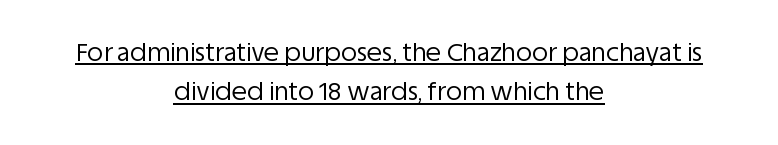
{"italic": "no", "bold": "no", "underline": "yes", "align": "center", "line_spacing": "normal", "line_spacing_ratio": 1.58, "letter_spacing": "normal", "letter_spacing_em": 0.0, "glyph_px": 25}
